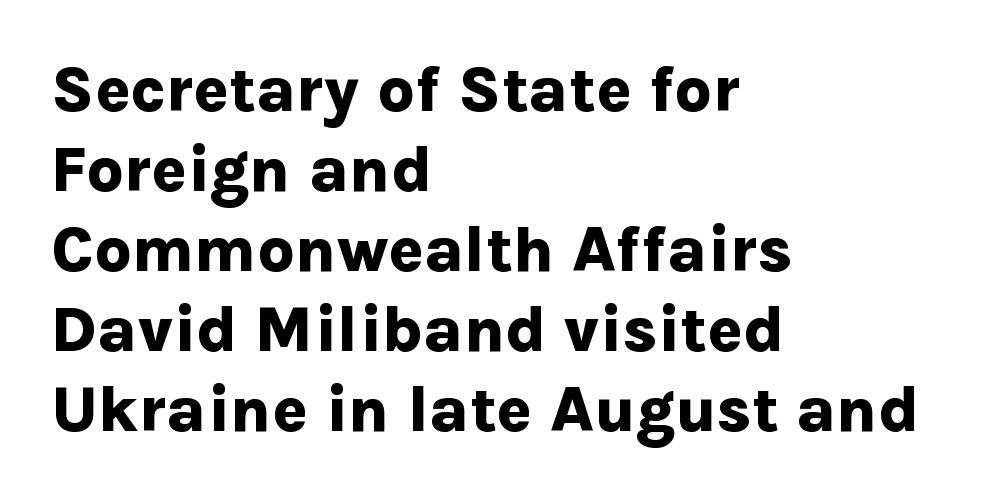
{"serif": "no", "italic": "no", "bold": "yes", "weight": "bold", "width": "normal", "stroke_contrast": "low", "x_height": "medium", "monospaced": "no", "underline": "no", "align": "left", "line_spacing_ratio": 1.23, "letter_spacing": "normal", "letter_spacing_em": 0.0, "glyph_px": 65}
